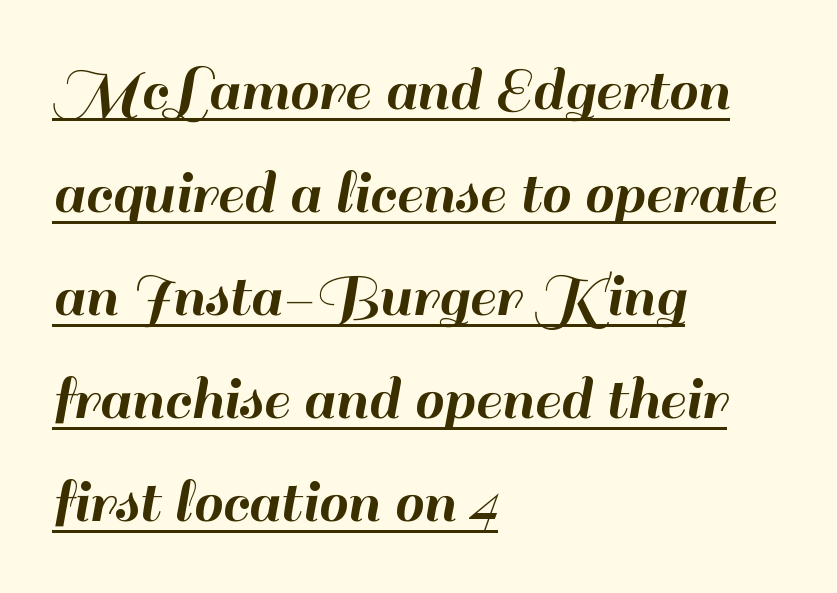
{"serif": "no", "width": "normal", "stroke_contrast": "high", "x_height": "small", "monospaced": "no", "underline": "yes", "align": "left", "line_spacing": "normal", "line_spacing_ratio": 1.56, "letter_spacing": "normal", "letter_spacing_em": 0.0, "glyph_px": 66}
